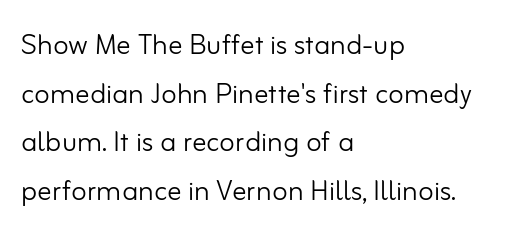
You could not count columns in this text — the font is proportionally spaced. The text block is weighted toward the left margin, trailing off unevenly rightward. Type without underlining. Vertical stems look standard width or narrower in stroke. Do the letters lean? They stand straight.
